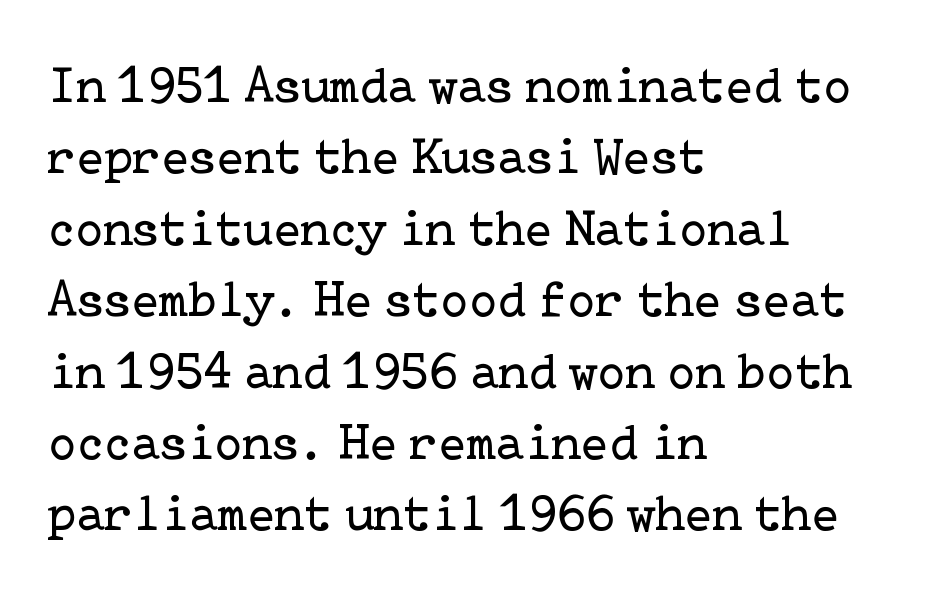
The image shows 51 px regular-weight serif type, upright; set left-aligned, normal line spacing (1.4x), normal letter spacing, not underlined; low stroke contrast and a medium x-height.
